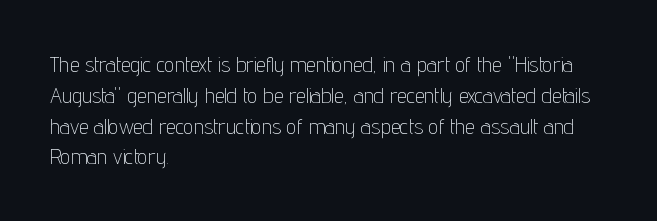
The image shows 22 px text type, upright; set left-aligned, normal line spacing (1.4x), normal letter spacing, not underlined.
